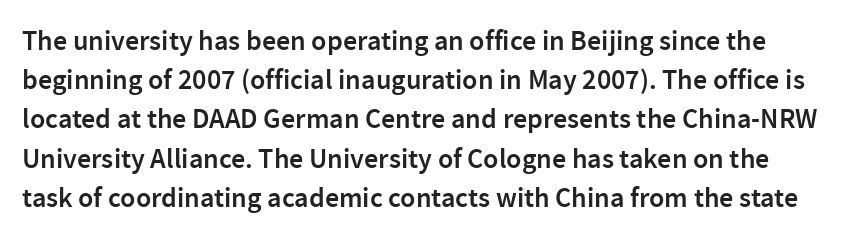
Q: Is the text bold? A: Semi-bold.
Q: Is the text italic (slanted)? A: No, it is upright.
Q: Is the typeface a serif or a sans-serif typeface? A: Sans-serif.
Q: Is the text underlined? A: No.
Q: Is the spacing between letters normal or unusually wide? A: Normal.
Q: Is the spacing between lines tight, normal or loose? A: Normal.
Q: Width (condensed, normal, or wide)? A: Normal.
Q: Stroke contrast? A: Low.
Q: x-height? A: Medium.
Q: Monospaced? A: No.
